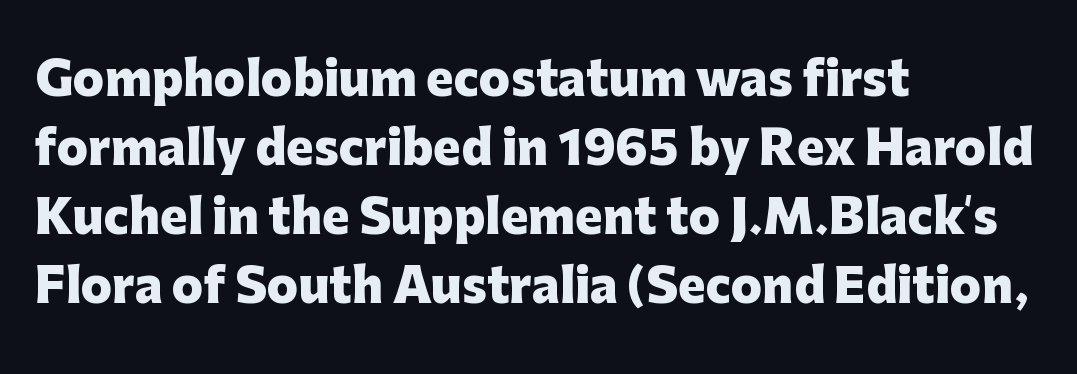
Each word holds together tightly as a unit, with standard inter-letter gaps. This sample has the flowing, uneven cadence of proportional lettering. Every row of glyphs begins at an identical x-position on the left. This is the regular roman posture of the typeface.
